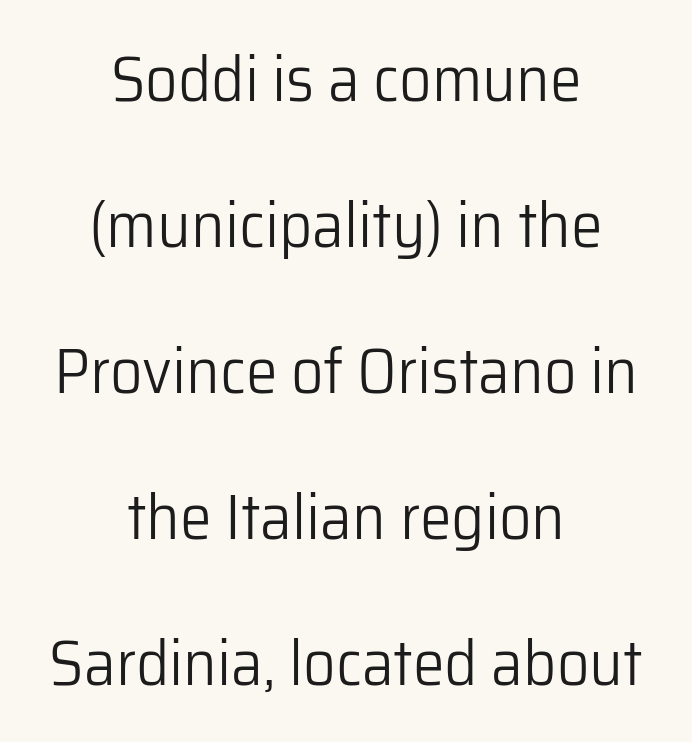
This sample is center-justified, so both line endings float freely. No feet cap the strokes, marking this as sans-serif type. How would I describe the line gaps? Wide and relaxed. The type sits square on the baseline with zero lean.
